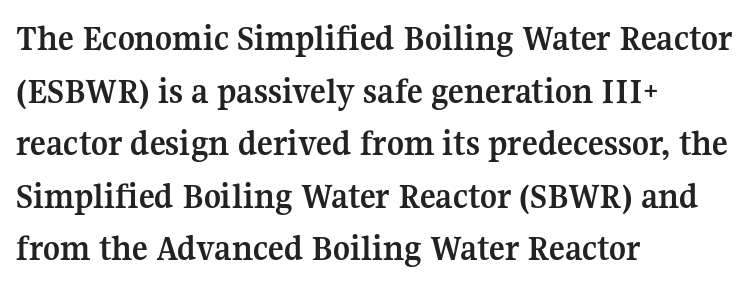
The image shows 37 px semibold serif type, upright; set left-aligned, normal line spacing (1.42x), normal letter spacing, not underlined; medium stroke contrast and a medium x-height.
